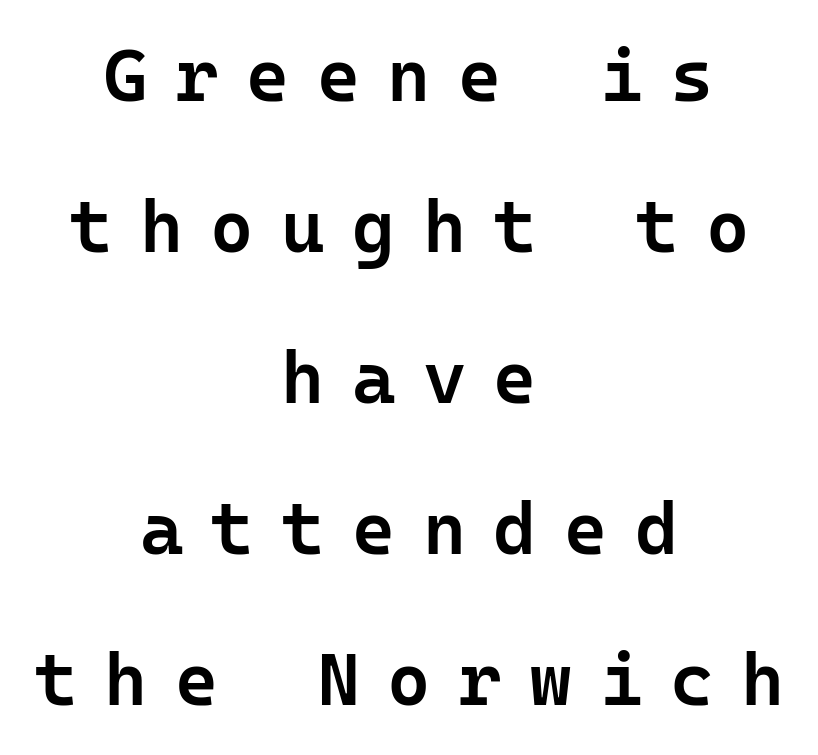
One-word summary of the alignment: center. In terms of letterspacing, this is a distinctly airy, spread setting. Loosely led — the rows are spread out. These words are printed semibold, heavier than regular yet not bold. Descenders are the only things crossing below the line. This sample has the even, mechanical cadence of fixed-width lettering.
